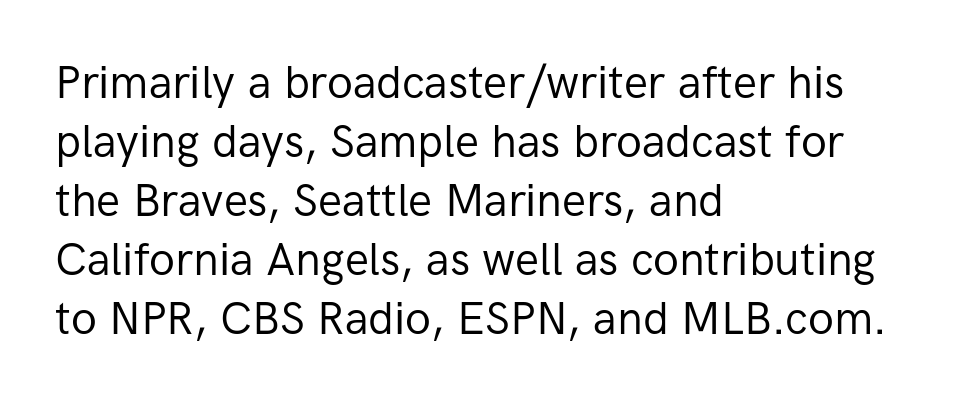
{"serif": "no", "italic": "no", "bold": "no", "weight": "regular", "width": "normal", "stroke_contrast": "low", "x_height": "medium", "monospaced": "no", "underline": "no", "align": "left", "line_spacing": "normal", "line_spacing_ratio": 1.31, "letter_spacing": "normal", "letter_spacing_em": 0.0, "glyph_px": 45}
